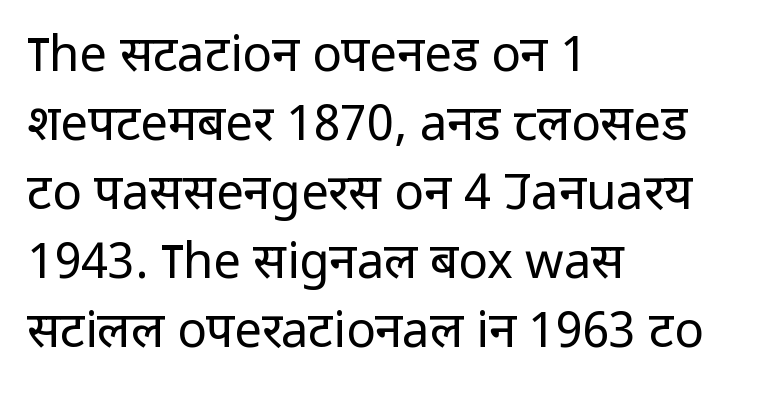
Line starts are locked; line ends wander. One glance says typical: line gaps are just what's usual. Think of a printed novel: that variable character pitch is what you see here. Characters remain perfectly vertical along every line. These glyphs show unthickened strokes, regular width or finer. Each letter's strokes conclude bluntly, with no projecting serifs.
